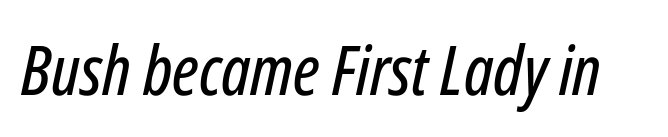
{"italic": "yes", "lean": "right", "slant_degrees": 12, "width": "condensed", "stroke_contrast": "low", "x_height": "medium", "monospaced": "no", "underline": "no", "letter_spacing": "normal", "letter_spacing_em": 0.0, "glyph_px": 69}
